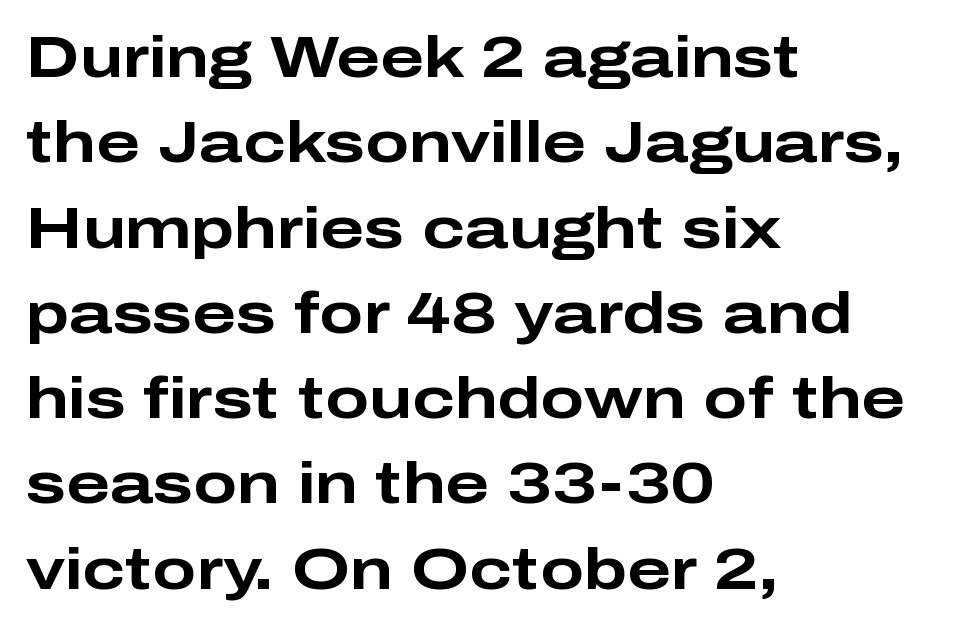
The type is set solid horizontally, with unmodified tracking. The lettering holds an erect, upright posture throughout. Looks like regular typesetting: each glyph gets only the width it needs. Font category for this specimen: sans-serif.
